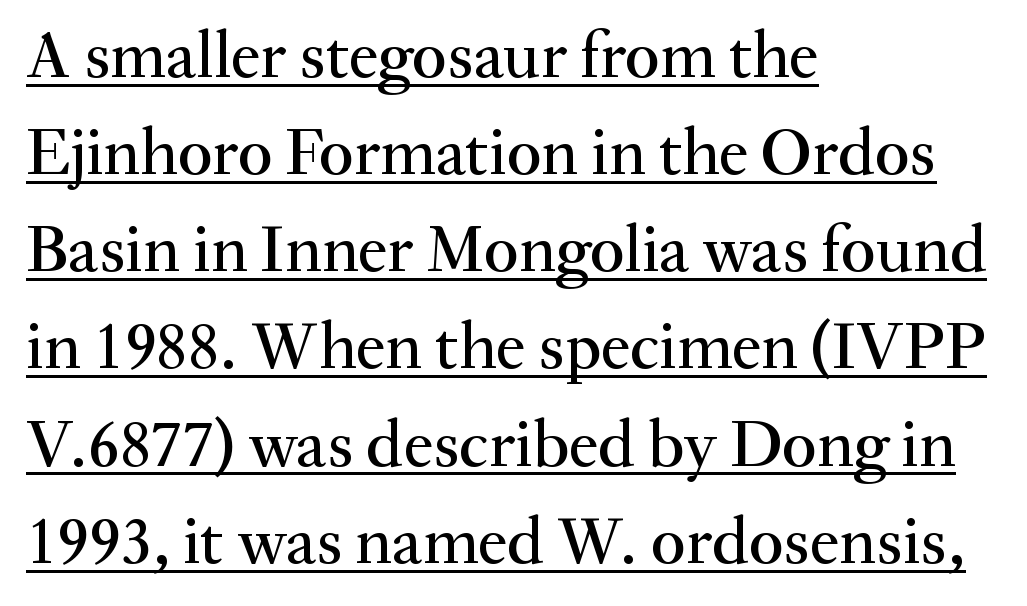
{"serif": "yes", "italic": "no", "width": "normal", "stroke_contrast": "medium", "x_height": "small", "monospaced": "no", "underline": "yes", "align": "left", "line_spacing": "normal", "line_spacing_ratio": 1.45, "letter_spacing": "normal", "letter_spacing_em": 0.0, "glyph_px": 67}
